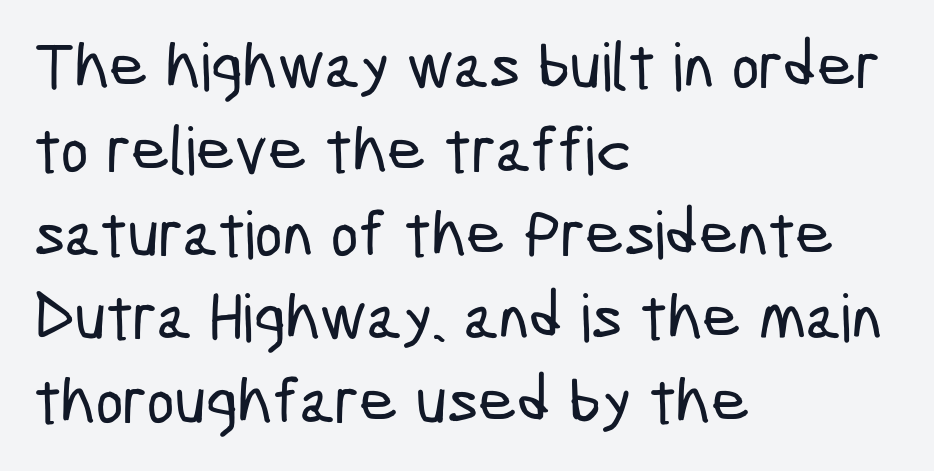
{"serif": "no", "width": "condensed", "stroke_contrast": "low", "x_height": "medium", "monospaced": "no", "underline": "no", "align": "left", "line_spacing": "normal", "line_spacing_ratio": 1.27, "letter_spacing": "normal", "letter_spacing_em": 0.0, "glyph_px": 66}
